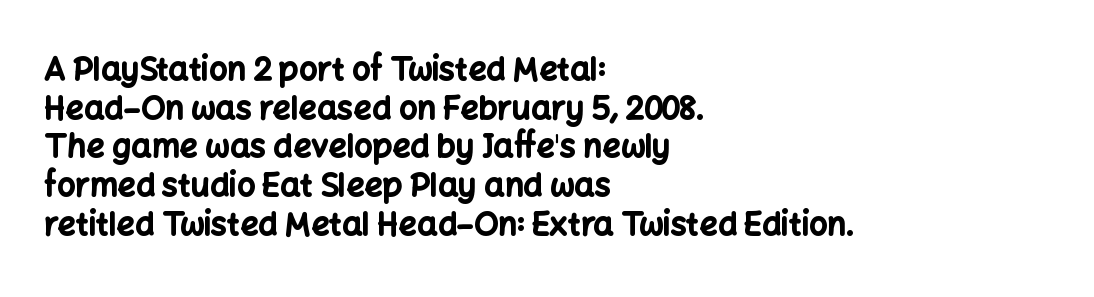
The image shows 32 px bold sans-serif type, upright; set left-aligned, line spacing 1.21x, normal letter spacing, not underlined; low stroke contrast and a medium x-height.
